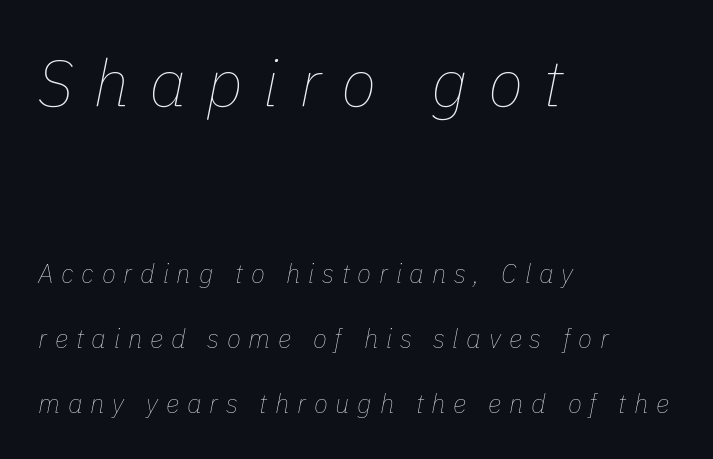
Q: Is the text bold? A: No.
Q: Is the text italic (slanted)? A: Yes, it leans right by about 11 degrees.
Q: Is the text underlined? A: No.
Q: How is the paragraph aligned? A: Left-aligned.
Q: Is the spacing between letters normal or unusually wide? A: Unusually wide.
Q: Is the spacing between lines tight, normal or loose? A: Loose.
Q: Which block of text is set in a larger size, the first (top) or the second (bottom)? A: The first (top) one.
Q: Width (condensed, normal, or wide)? A: Normal.
Q: Stroke contrast? A: Low.
Q: x-height? A: Medium.
Q: Monospaced? A: No.
